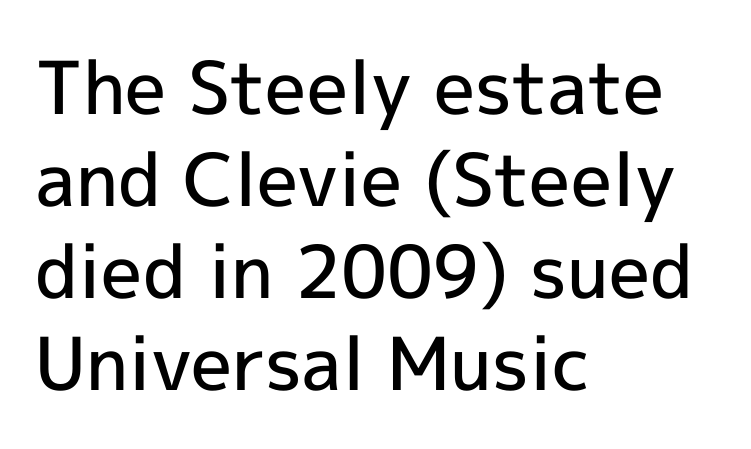
Each letter keeps its own natural width here, so spacing adapts to shape. Heft: intermediate — a semibold. The string is rendered with underlining switched off. Nope, no serifs anywhere on these letters. The lettering stays uniformly vertical, giving the passage a roman look.
